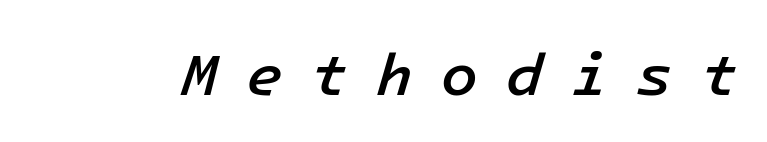
Q: Is the text bold? A: Semi-bold.
Q: Is the text italic (slanted)? A: Yes, it leans right by about 16 degrees.
Q: Is the text underlined? A: No.
Q: Is the spacing between letters normal or unusually wide? A: Unusually wide.
Q: Width (condensed, normal, or wide)? A: Normal.
Q: Stroke contrast? A: Low.
Q: x-height? A: Medium.
